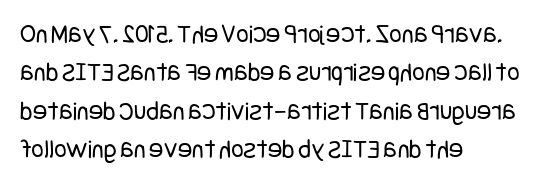
Every row of glyphs begins at an identical x-position on the left. A roman cut, with each character standing at attention. Does the leading feel generous? No, just average. The tracking reads as untouched default to a designer's eye.
